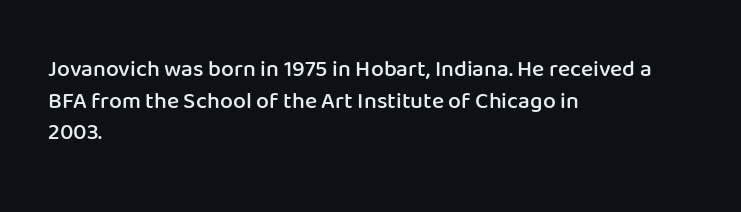
The image shows 23 px text type, upright; set left-aligned, normal line spacing (1.38x), normal letter spacing, not underlined.
